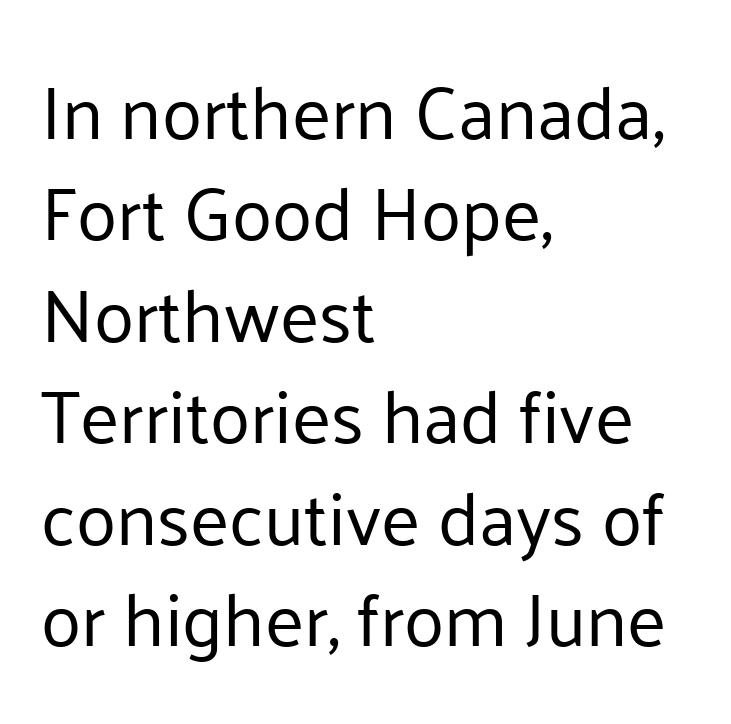
{"serif": "no", "italic": "no", "bold": "no", "weight": "regular", "width": "normal", "stroke_contrast": "low", "x_height": "medium", "monospaced": "no", "underline": "no", "align": "left", "line_spacing": "normal", "line_spacing_ratio": 1.37, "letter_spacing": "normal", "letter_spacing_em": 0.0, "glyph_px": 74}
